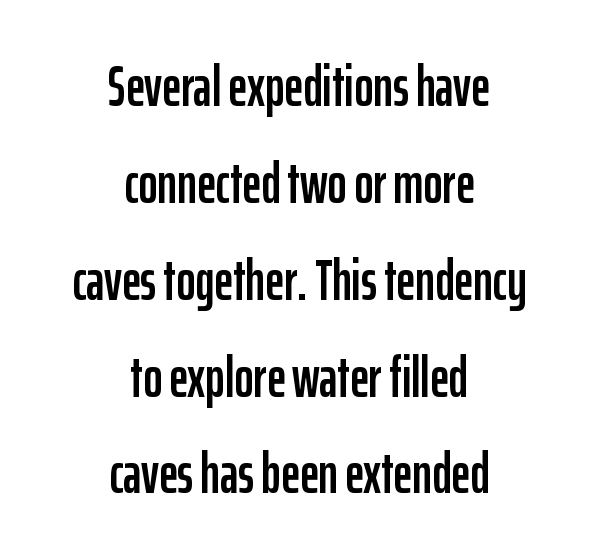
The image shows 58 px condensed sans-serif type, upright; set centered, normal line spacing (1.67x), normal letter spacing, not underlined; low stroke contrast and a medium x-height.
